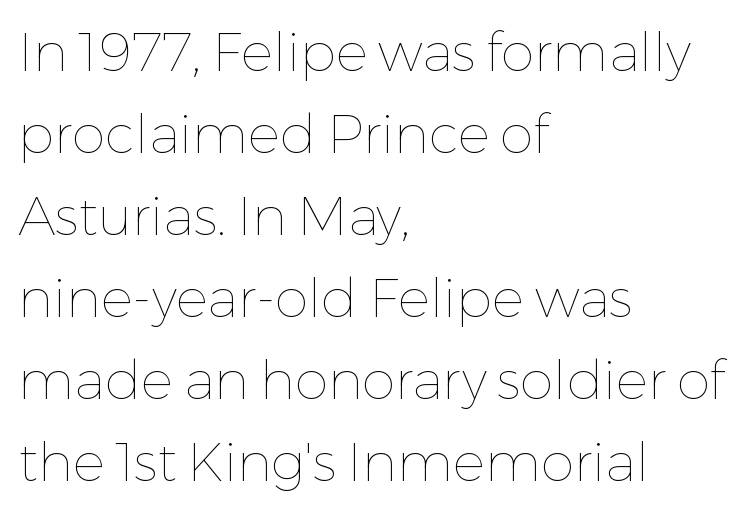
The letters stand straight up with perfectly vertical stems. You could not count columns in this text — the font is proportionally spaced. The rendering anchors every line to the left-hand side. This rendering leaves character spacing at its baseline value. Whoever set this chose a conventional vertical rhythm. No extra ink here — the face is not bold.
